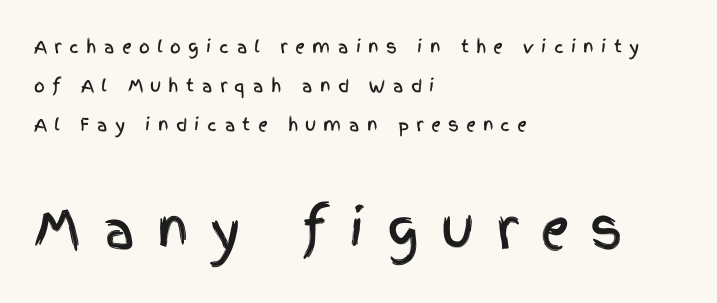
Q: Is the text italic (slanted)? A: No, it is upright.
Q: Is the typeface a serif or a sans-serif typeface? A: Sans-serif.
Q: Is the text underlined? A: No.
Q: How is the paragraph aligned? A: Left-aligned.
Q: Is the spacing between letters normal or unusually wide? A: Unusually wide.
Q: Is the spacing between lines tight, normal or loose? A: Loose.
Q: Which block of text is set in a larger size, the first (top) or the second (bottom)? A: The second (bottom) one.
Q: Width (condensed, normal, or wide)? A: Condensed.
Q: x-height? A: Large.
Q: Monospaced? A: No.
